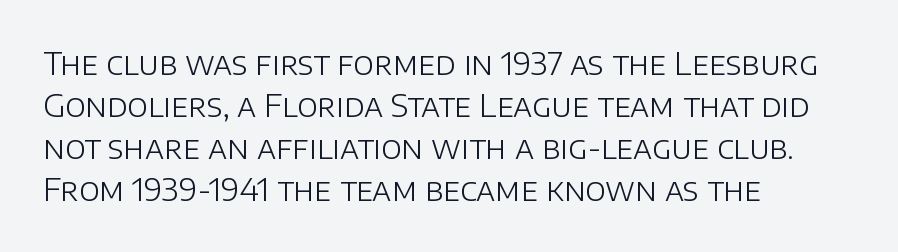
The image shows 31 px light sans-serif type, upright; set left-aligned, normal line spacing (1.36x), normal letter spacing, not underlined; low stroke contrast and a large x-height.
